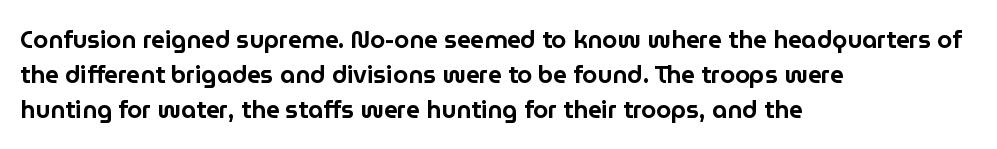
This sample keeps an unexceptional amount of space between lines. These lines keep a tight, regular rhythm from letter to letter. Every stem runs plumb, perpendicular to the baseline. Reading down the block, your eye returns to a fixed left position each line. The string is rendered with underlining switched off.
